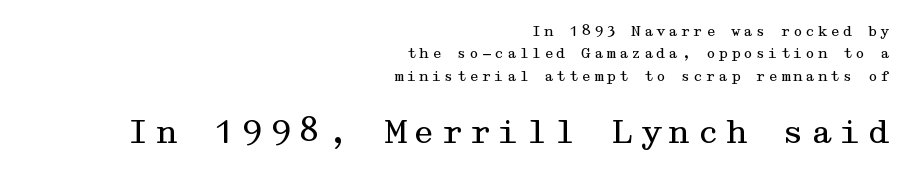
The passage shown begins with its smaller block and ends with its larger one. Weight: in the light-to-regular range. Posture: upright roman. In terms of letterform style, serifs are clearly present. Leading: standard.
